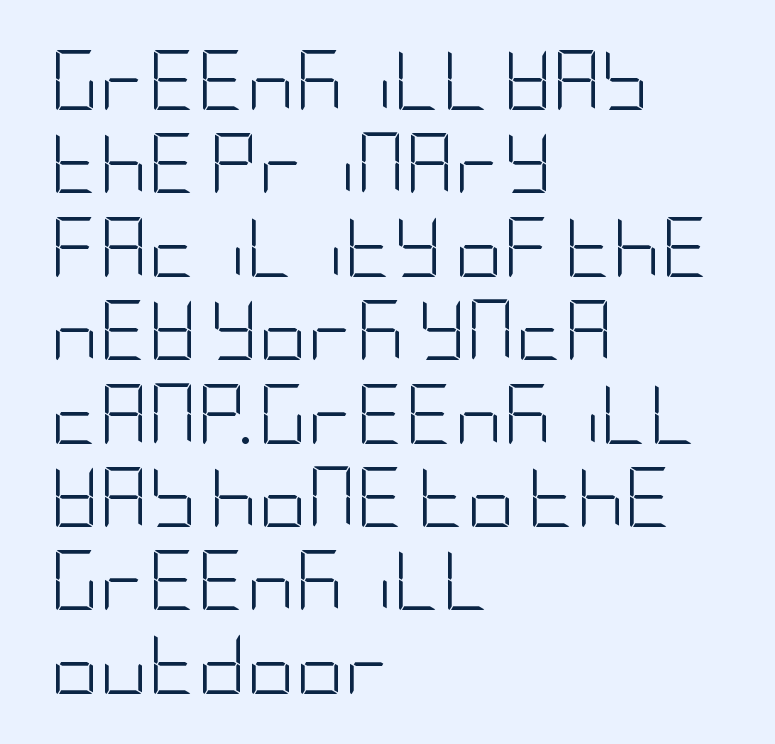
Posture: upright roman. Honestly, there is no underline to notice here at all. The weight would be labelled regular, book, light, or lighter still. The letters carry no serifs — their stems end cleanly without finishing strokes. Does the copy run flush right? No — it runs flush left. The space between consecutive lines is moderate.
